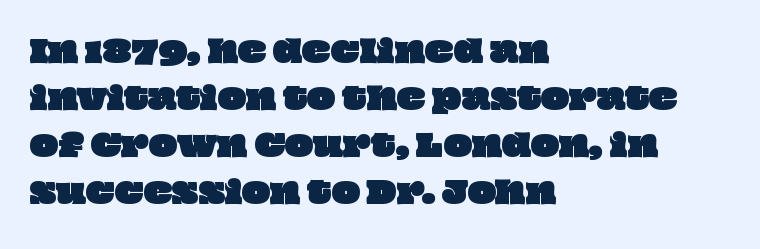
Honestly, the letter spacing is just normal — you wouldn't notice it. Rows of type keep a routine distance in the vertical direction. The foot of each line stays bare and open. Leftover space on each line is placed entirely after the last word.
